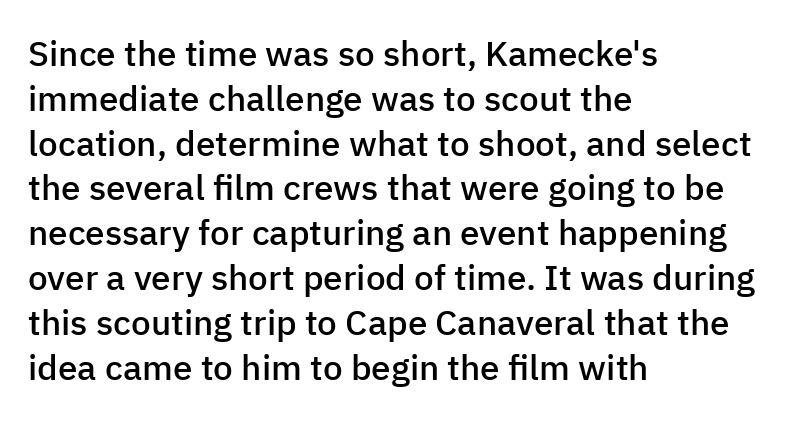
{"serif": "no", "italic": "no", "bold": "semi", "weight": "semibold", "width": "normal", "stroke_contrast": "low", "x_height": "medium", "monospaced": "no", "underline": "no", "align": "left", "line_spacing": "normal", "line_spacing_ratio": 1.28, "letter_spacing": "normal", "letter_spacing_em": 0.0, "glyph_px": 35}
